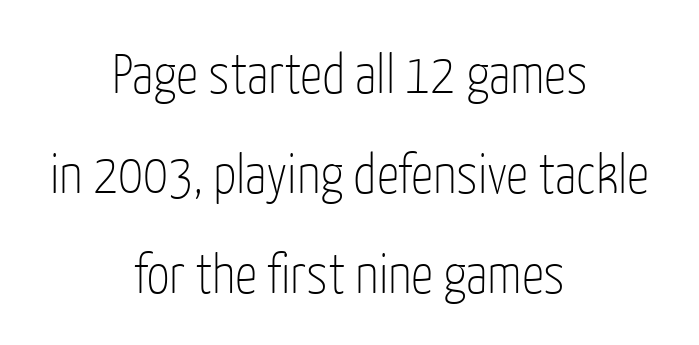
Q: Is the text bold? A: No.
Q: Is the text italic (slanted)? A: No, it is upright.
Q: Is the typeface a serif or a sans-serif typeface? A: Sans-serif.
Q: Is the text underlined? A: No.
Q: How is the paragraph aligned? A: Centered.
Q: Is the spacing between letters normal or unusually wide? A: Normal.
Q: Width (condensed, normal, or wide)? A: Condensed.
Q: Stroke contrast? A: Low.
Q: x-height? A: Medium.
Q: Monospaced? A: No.
